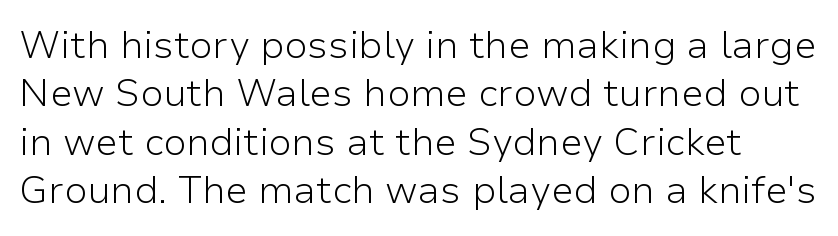
The designer left line spacing at the default. Quick note: underline off. No extra tracking has been applied to these lines. Looks like regular typesetting: each glyph gets only the width it needs.
